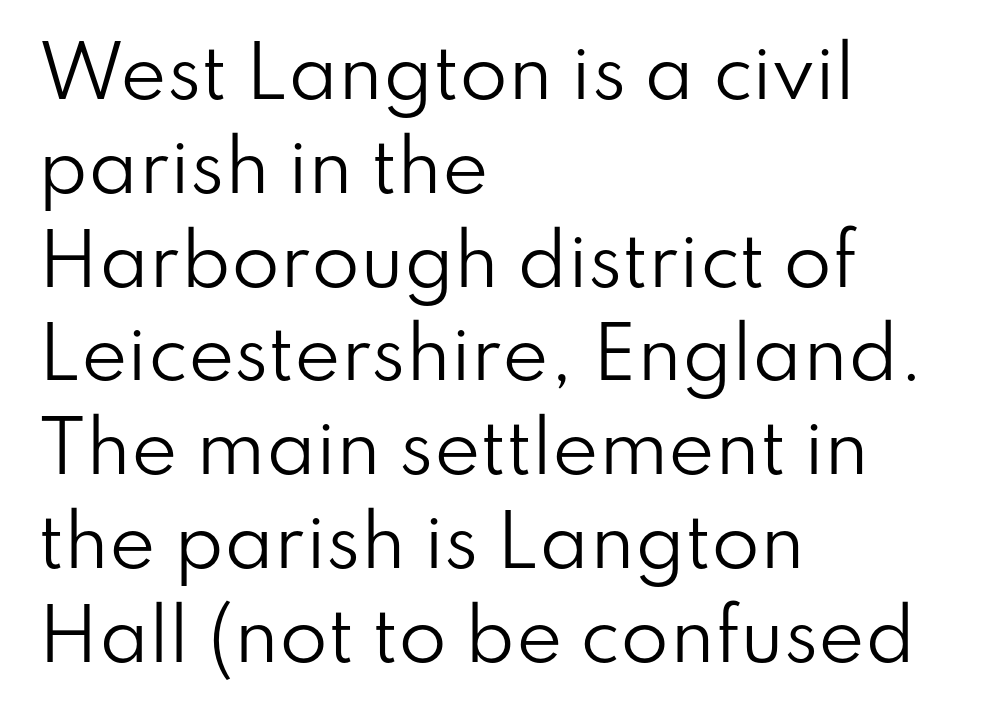
This sample has the flowing, uneven cadence of proportional lettering. The passage shown is not bold in any degree. The paragraph has a hard left edge and a soft right edge. The glyphs are unaccompanied by any horizontal stroke below them. Are there feet on the stems? There aren't — it's a sans. Quick note: interline space is typical.
